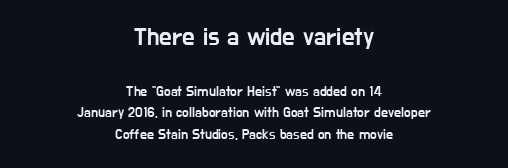
{"italic": "no", "underline": "no", "align": "center", "line_spacing": "normal", "line_spacing_ratio": 1.55, "letter_spacing": "normal", "letter_spacing_em": 0.0, "larger_block": "first", "size_ratio": 1.79, "glyph_px": 25}
